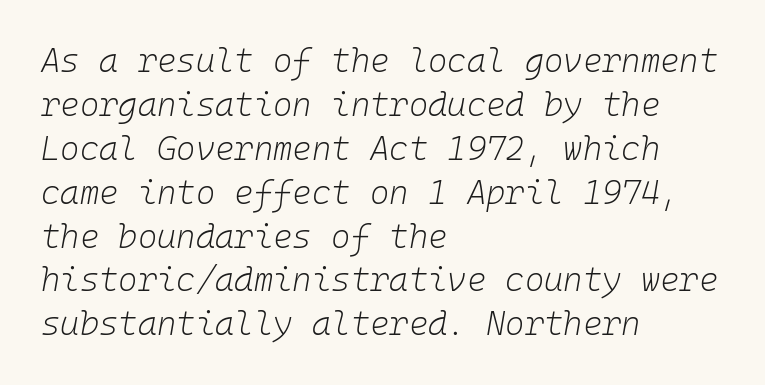
The image shows 33 px light type, italic (leaning right), monospaced; set left-aligned, normal line spacing (1.33x), normal letter spacing, not underlined; low stroke contrast and a medium x-height.
